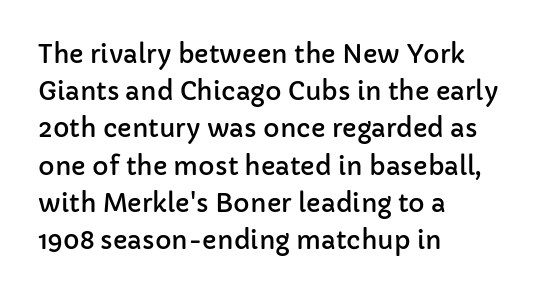
Q: Is the text italic (slanted)? A: No, it is upright.
Q: Is the text underlined? A: No.
Q: How is the paragraph aligned? A: Left-aligned.
Q: Is the spacing between letters normal or unusually wide? A: Normal.
Q: Is the spacing between lines tight, normal or loose? A: Normal.
